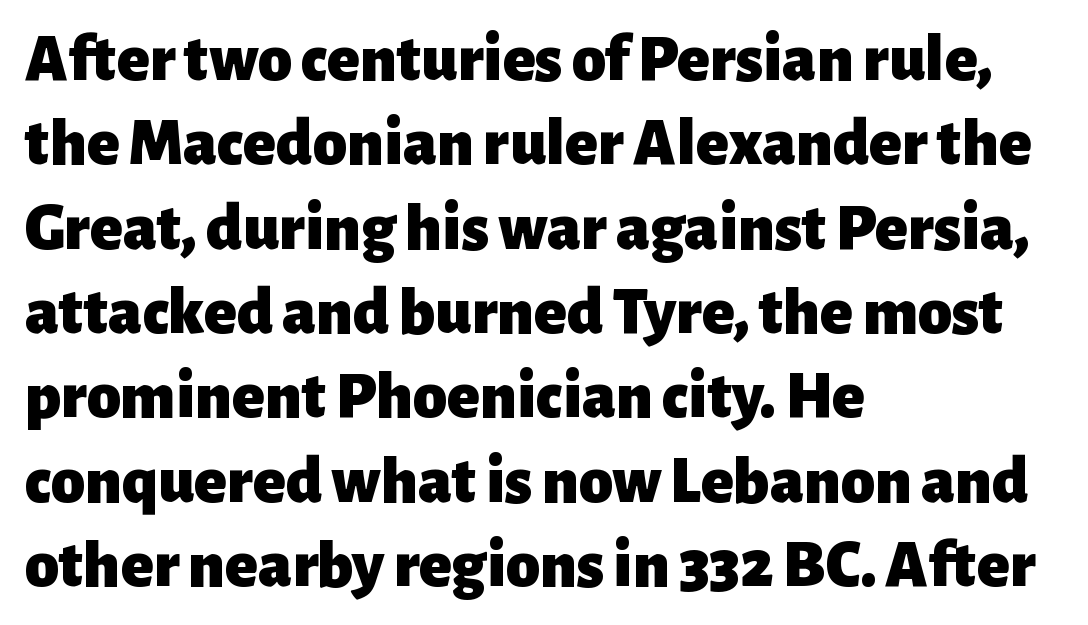
Is this a fixed-width face? No — the glyphs have proportional, varying widths. Type without underlining. Is the type bold? Yes — the strokes are clearly thick and heavy. Is there any slant? The stems are plumb.
